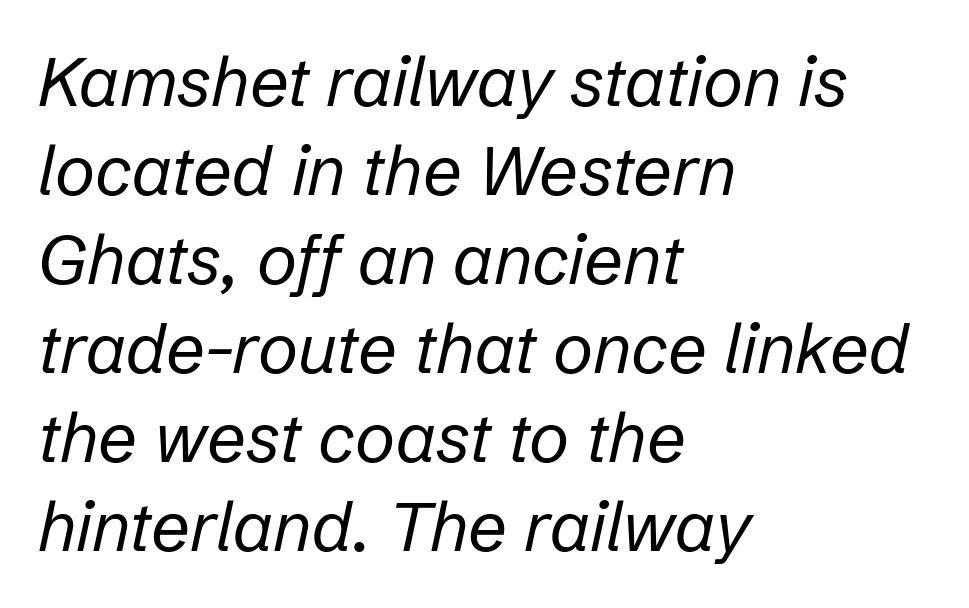
The rag falls on the right side of this text block. Underlining? Definitely not there. Think of a printed novel: that variable character pitch is what you see here. Tall strokes in this sample are angled rather than plumb.
